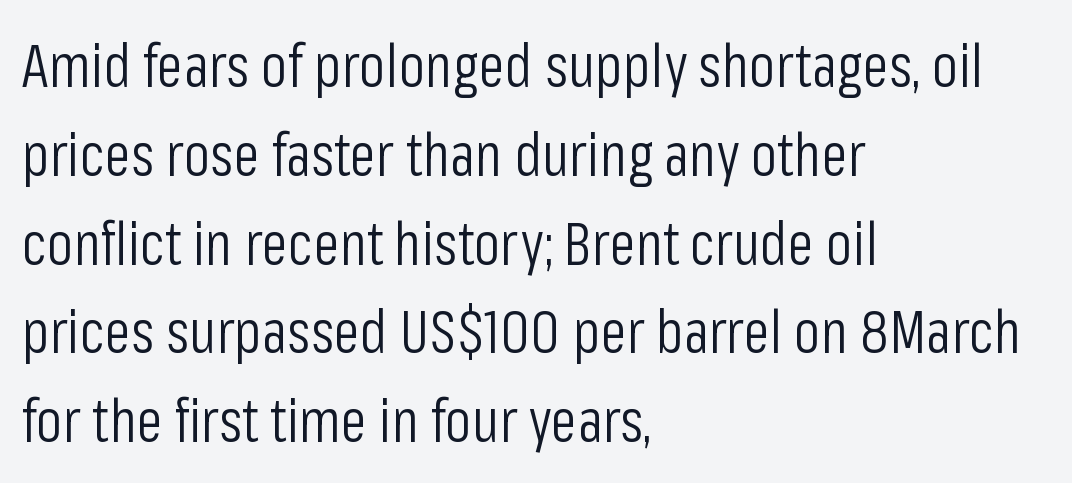
The image shows 60 px light, condensed sans-serif type, upright; set left-aligned, normal line spacing (1.48x), normal letter spacing, not underlined; low stroke contrast and a medium x-height.
